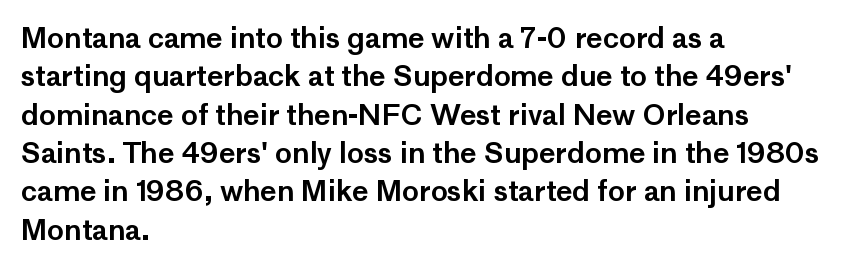
Q: Is the text italic (slanted)? A: No, it is upright.
Q: Is the typeface a serif or a sans-serif typeface? A: Sans-serif.
Q: Is the text underlined? A: No.
Q: How is the paragraph aligned? A: Left-aligned.
Q: Is the spacing between letters normal or unusually wide? A: Normal.
Q: Is the spacing between lines tight, normal or loose? A: Normal.
Q: Width (condensed, normal, or wide)? A: Normal.
Q: Stroke contrast? A: Low.
Q: x-height? A: Medium.
Q: Monospaced? A: No.
